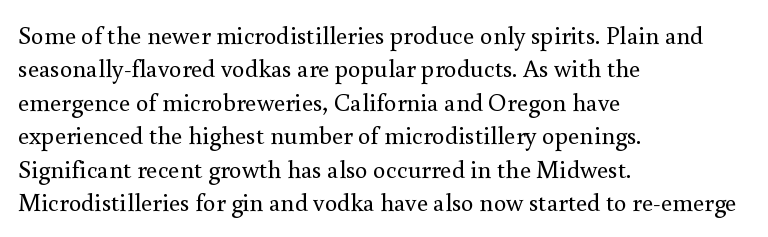
{"italic": "no", "bold": "no", "underline": "no", "align": "left", "line_spacing": "normal", "line_spacing_ratio": 1.34, "letter_spacing": "normal", "letter_spacing_em": 0.0, "glyph_px": 25}
